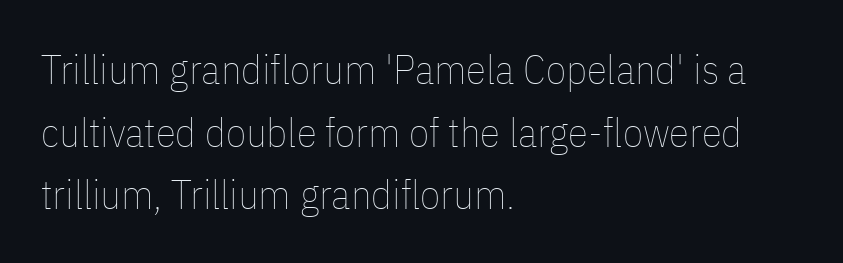
Casual observation: everything's shoved over to the left. Weight: regular or lighter. Lines of text with bare space underneath. If you measured baseline to baseline, you'd find a middling distance.
